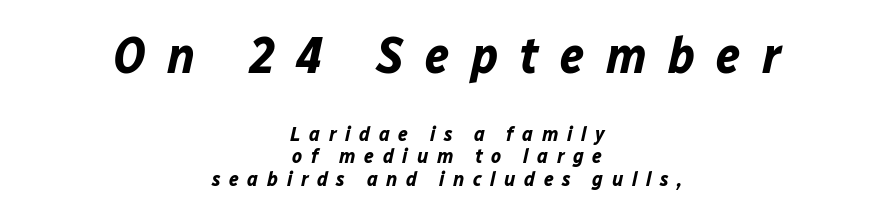
Q: Is the text bold? A: Yes.
Q: Is the text italic (slanted)? A: Yes, it leans right by about 12 degrees.
Q: Is the text underlined? A: No.
Q: How is the paragraph aligned? A: Centered.
Q: Is the spacing between letters normal or unusually wide? A: Unusually wide.
Q: Is the spacing between lines tight, normal or loose? A: Tight.
Q: Which block of text is set in a larger size, the first (top) or the second (bottom)? A: The first (top) one.
Q: Width (condensed, normal, or wide)? A: Normal.
Q: Stroke contrast? A: Low.
Q: x-height? A: Medium.
Q: Monospaced? A: No.
